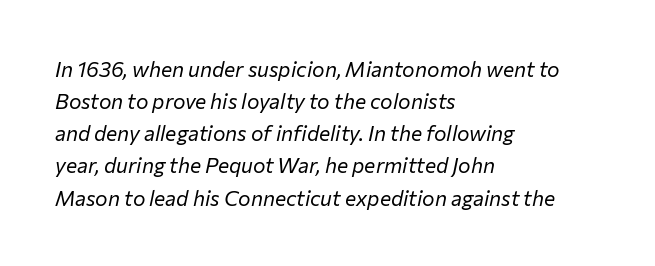
Q: Is the text bold? A: No.
Q: Is the text italic (slanted)? A: Yes, it leans right by about 12 degrees.
Q: Is the text underlined? A: No.
Q: How is the paragraph aligned? A: Left-aligned.
Q: Is the spacing between letters normal or unusually wide? A: Normal.
Q: Is the spacing between lines tight, normal or loose? A: Normal.
